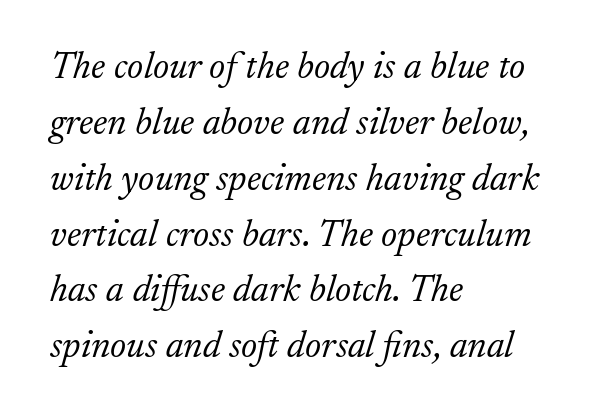
Q: Is the text bold? A: No.
Q: Is the text italic (slanted)? A: Yes, it leans right by about 17 degrees.
Q: Is the typeface a serif or a sans-serif typeface? A: Serif.
Q: Is the text underlined? A: No.
Q: How is the paragraph aligned? A: Left-aligned.
Q: Is the spacing between letters normal or unusually wide? A: Normal.
Q: Is the spacing between lines tight, normal or loose? A: Normal.
Q: Width (condensed, normal, or wide)? A: Normal.
Q: Stroke contrast? A: Low.
Q: x-height? A: Small.
Q: Monospaced? A: No.
